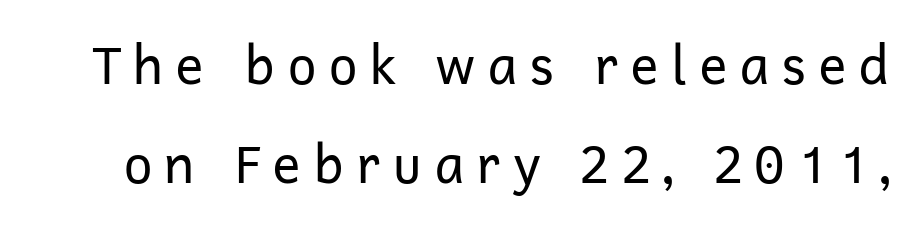
{"serif": "no", "italic": "no", "bold": "no", "weight": "regular", "width": "normal", "stroke_contrast": "low", "x_height": "medium", "monospaced": "no", "underline": "no", "line_spacing": "loose", "line_spacing_ratio": 1.91, "letter_spacing": "wide", "letter_spacing_em": 0.21, "glyph_px": 52}
